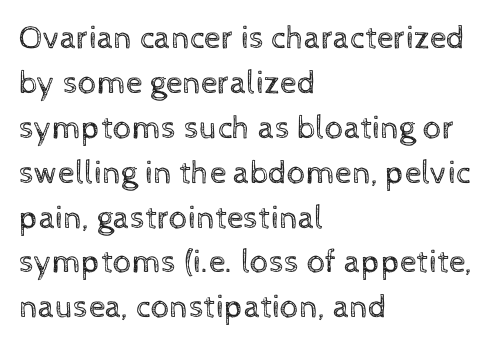
Q: Is the text bold? A: No.
Q: Is the text italic (slanted)? A: No, it is upright.
Q: Is the text underlined? A: No.
Q: How is the paragraph aligned? A: Left-aligned.
Q: Is the spacing between letters normal or unusually wide? A: Normal.
Q: Is the spacing between lines tight, normal or loose? A: Normal.
Q: Width (condensed, normal, or wide)? A: Normal.
Q: x-height? A: Medium.
Q: Monospaced? A: No.
